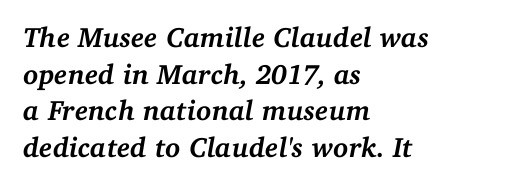
{"serif": "yes", "italic": "yes", "lean": "right", "slant_degrees": 11, "bold": "yes", "weight": "semibold", "width": "normal", "stroke_contrast": "medium", "x_height": "medium", "monospaced": "no", "underline": "no", "align": "left", "line_spacing": "normal", "line_spacing_ratio": 1.31, "letter_spacing": "normal", "letter_spacing_em": 0.0, "glyph_px": 28}
